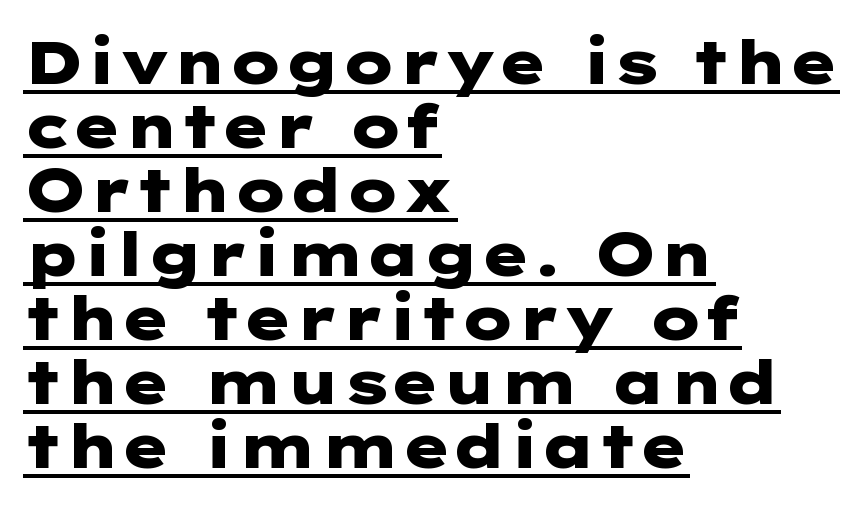
Q: Is the text bold? A: Yes.
Q: Is the text italic (slanted)? A: No, it is upright.
Q: Is the typeface a serif or a sans-serif typeface? A: Sans-serif.
Q: Is the text underlined? A: Yes.
Q: How is the paragraph aligned? A: Left-aligned.
Q: Is the spacing between letters normal or unusually wide? A: Normal.
Q: Is the spacing between lines tight, normal or loose? A: Tight.
Q: Width (condensed, normal, or wide)? A: Wide.
Q: Stroke contrast? A: Low.
Q: x-height? A: Medium.
